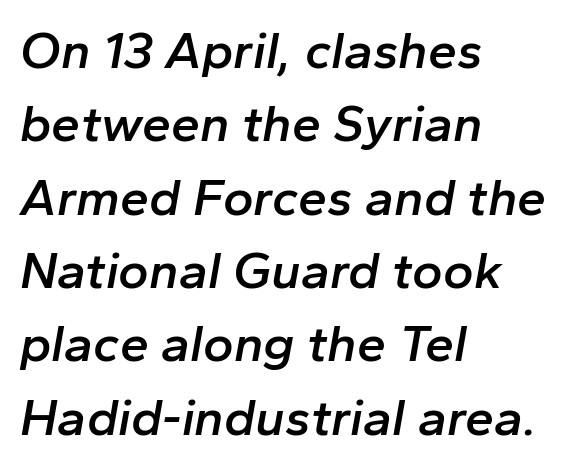
The image shows 52 px semibold type, italic (leaning right); set left-aligned, normal line spacing (1.41x), normal letter spacing, not underlined; low stroke contrast and a medium x-height.
